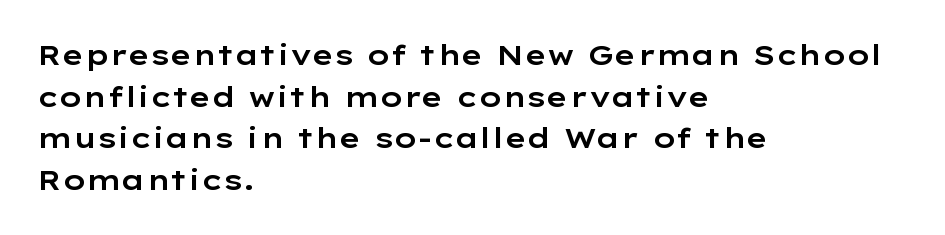
Q: Is the text italic (slanted)? A: No, it is upright.
Q: Is the typeface a serif or a sans-serif typeface? A: Sans-serif.
Q: Is the text underlined? A: No.
Q: How is the paragraph aligned? A: Left-aligned.
Q: Is the spacing between letters normal or unusually wide? A: Normal.
Q: Is the spacing between lines tight, normal or loose? A: Normal.
Q: Width (condensed, normal, or wide)? A: Wide.
Q: Stroke contrast? A: Low.
Q: x-height? A: Medium.
Q: Monospaced? A: No.
